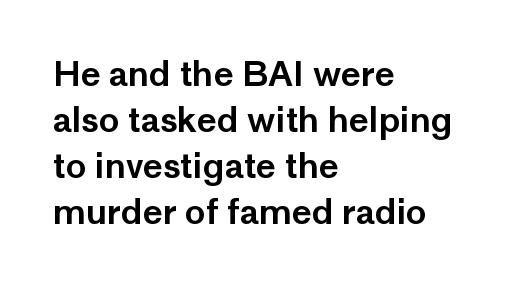
{"serif": "no", "italic": "no", "width": "normal", "stroke_contrast": "low", "x_height": "medium", "monospaced": "no", "underline": "no", "align": "left", "line_spacing": "normal", "line_spacing_ratio": 1.35, "letter_spacing": "normal", "letter_spacing_em": 0.0, "glyph_px": 34}
